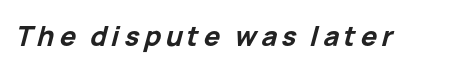
{"italic": "yes", "lean": "right", "slant_degrees": 15, "bold": "yes", "underline": "no", "glyph_px": 27}
